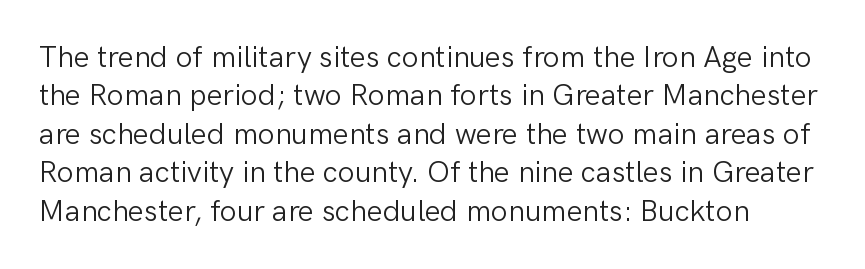
{"serif": "no", "italic": "no", "bold": "no", "weight": "light", "width": "normal", "stroke_contrast": "low", "x_height": "medium", "monospaced": "no", "underline": "no", "line_spacing": "normal", "line_spacing_ratio": 1.28, "letter_spacing": "normal", "letter_spacing_em": 0.0, "glyph_px": 30}
